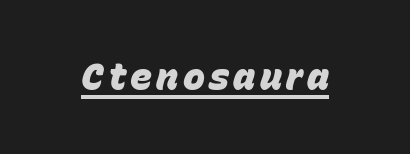
{"italic": "yes", "lean": "right", "slant_degrees": 15, "bold": "yes", "weight": "heavy", "width": "normal", "stroke_contrast": "low", "x_height": "large", "monospaced": "no", "underline": "yes", "glyph_px": 37}
